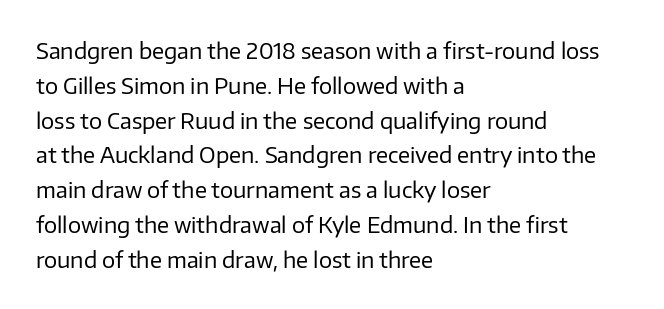
All the whitespace from short lines collects on the right. No extra tracking has been applied to these lines. Characters remain perfectly vertical along every line. The space beneath each line is pristine and unruled. Vertical stems look standard width or narrower in stroke.
